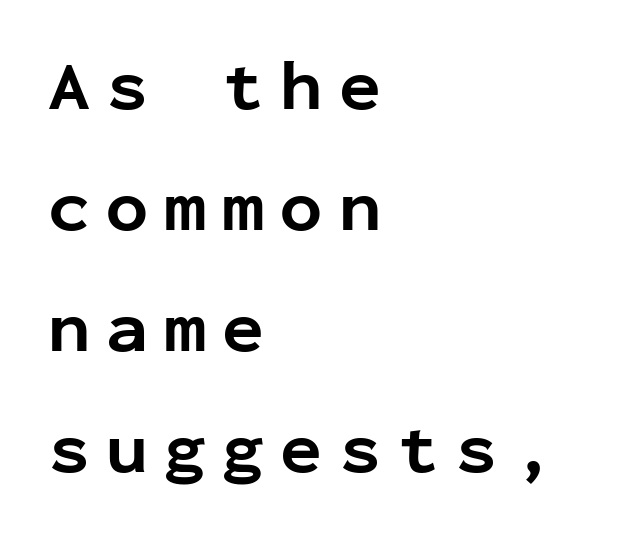
This is heavy type, rendered in bold. Students, note that the glyphs here are deliberately spaced far apart. Here the designer chose a console-style face with uniform glyph widths. I'd call this a sans setting — the letters go barefoot.
